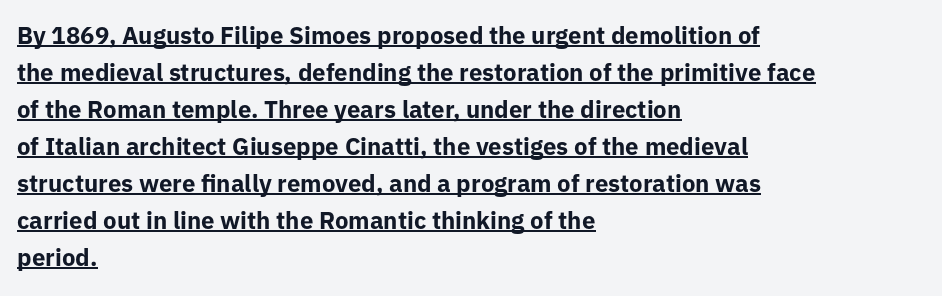
Q: Is the text bold? A: Yes.
Q: Is the text italic (slanted)? A: No, it is upright.
Q: Is the text underlined? A: Yes.
Q: How is the paragraph aligned? A: Left-aligned.
Q: Is the spacing between letters normal or unusually wide? A: Normal.
Q: Is the spacing between lines tight, normal or loose? A: Normal.
